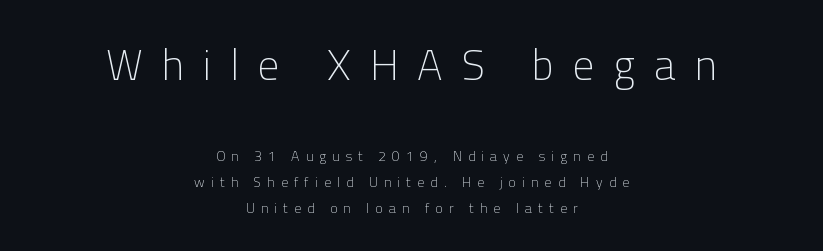
{"serif": "no", "italic": "no", "bold": "no", "weight": "light", "width": "normal", "stroke_contrast": "low", "x_height": "medium", "monospaced": "no", "underline": "no", "align": "center", "line_spacing_ratio": 1.86, "letter_spacing": "wide", "letter_spacing_em": 0.44, "larger_block": "first", "size_ratio": 3.07, "glyph_px": 43}
